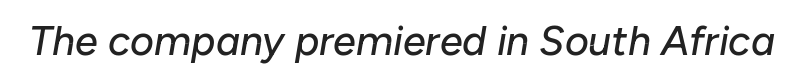
No extra tracking has been applied to these lines. Each row of text sits above clean, open space. Would a proofreader flag this as italicized? Yes. A typesetter would call this proportional, since set widths differ per character.
